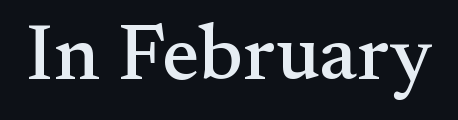
The image shows 79 px serif type, upright; set normal letter spacing, not underlined; medium stroke contrast and a small x-height.
